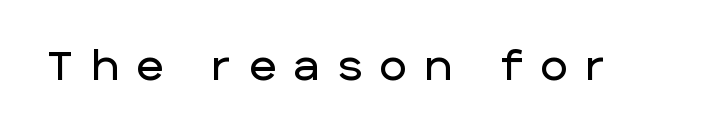
{"serif": "no", "italic": "no", "width": "normal", "stroke_contrast": "low", "x_height": "large", "monospaced": "no", "underline": "no", "letter_spacing": "wide", "letter_spacing_em": 0.45, "glyph_px": 41}
